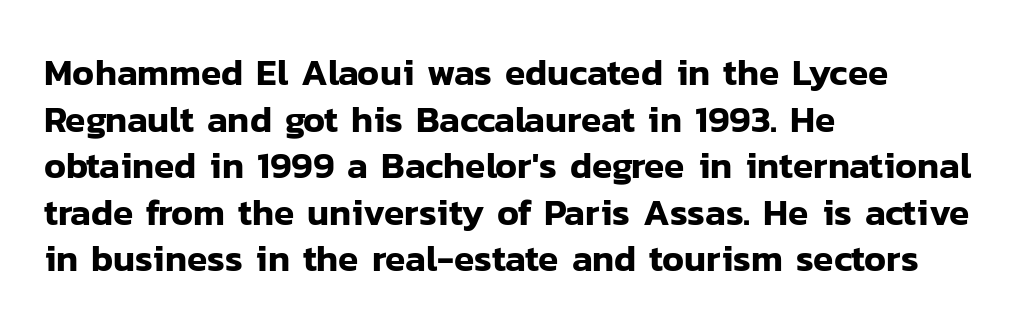
{"serif": "no", "italic": "no", "width": "normal", "stroke_contrast": "low", "x_height": "medium", "monospaced": "no", "underline": "no", "align": "left", "line_spacing": "normal", "line_spacing_ratio": 1.26, "letter_spacing": "normal", "letter_spacing_em": 0.0, "glyph_px": 37}
